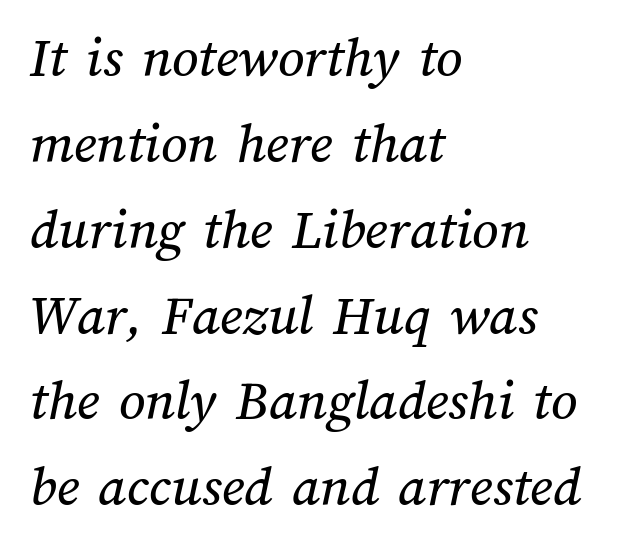
Each letter keeps its own natural width here, so spacing adapts to shape. Each row of text sits above clean, open space. Observe the ordinary spacing: letters are neighbours, not strangers. The block of text has a typical density, with ordinary space between rows.
